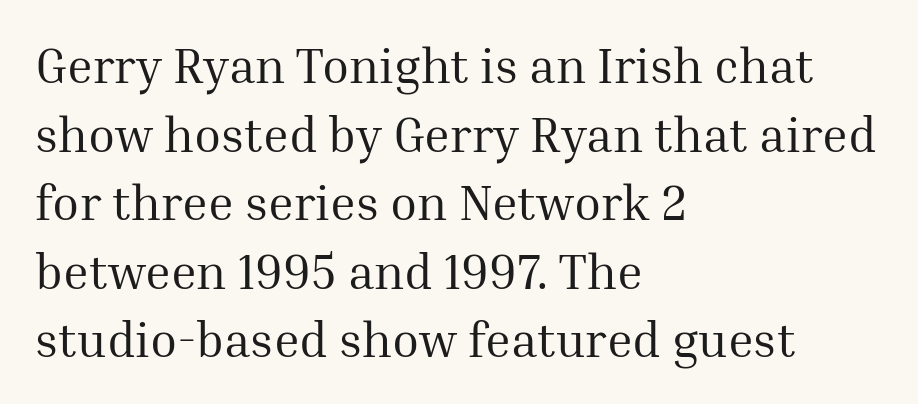
{"serif": "yes", "italic": "no", "bold": "no", "weight": "regular", "width": "normal", "stroke_contrast": "medium", "x_height": "medium", "monospaced": "no", "underline": "no", "align": "left", "line_spacing": "normal", "line_spacing_ratio": 1.4, "letter_spacing": "normal", "letter_spacing_em": 0.0, "glyph_px": 49}
